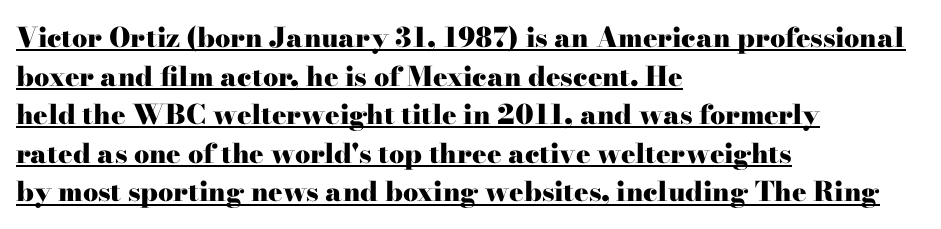
The image shows 27 px bold type, upright; set left-aligned, normal line spacing (1.43x), normal letter spacing, underlined.
